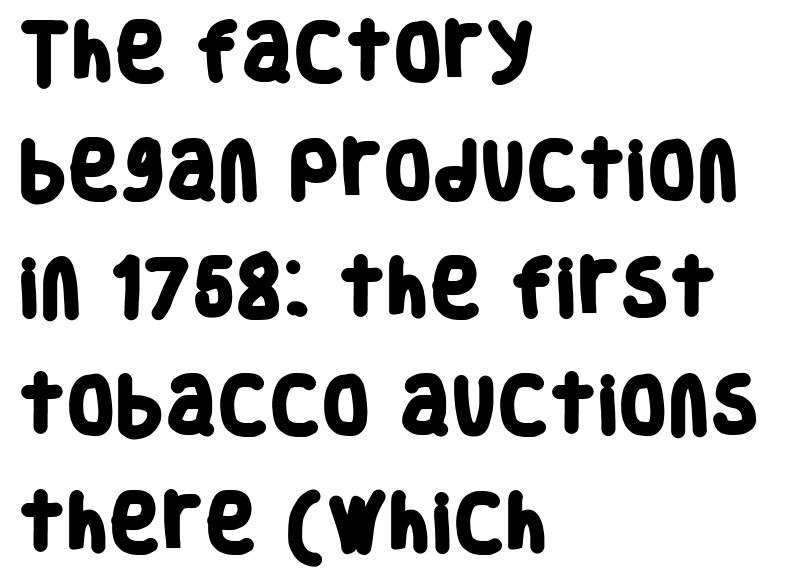
Q: Is the text bold? A: Yes.
Q: Is the typeface a serif or a sans-serif typeface? A: Sans-serif.
Q: Is the text underlined? A: No.
Q: How is the paragraph aligned? A: Left-aligned.
Q: Is the spacing between letters normal or unusually wide? A: Normal.
Q: Width (condensed, normal, or wide)? A: Condensed.
Q: Stroke contrast? A: Low.
Q: x-height? A: Large.
Q: Monospaced? A: No.
